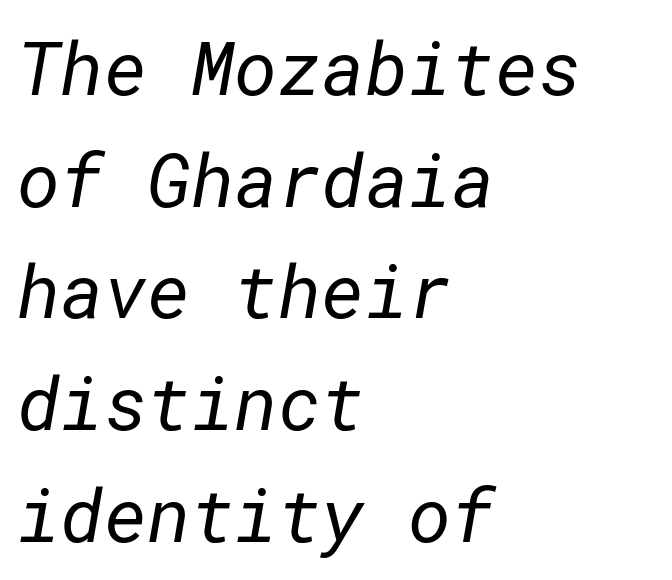
Q: Is the text bold? A: No.
Q: Is the typeface a serif or a sans-serif typeface? A: Sans-serif.
Q: Is the text underlined? A: No.
Q: How is the paragraph aligned? A: Left-aligned.
Q: Is the spacing between letters normal or unusually wide? A: Normal.
Q: Is the spacing between lines tight, normal or loose? A: Normal.
Q: Width (condensed, normal, or wide)? A: Normal.
Q: Stroke contrast? A: Low.
Q: x-height? A: Medium.
